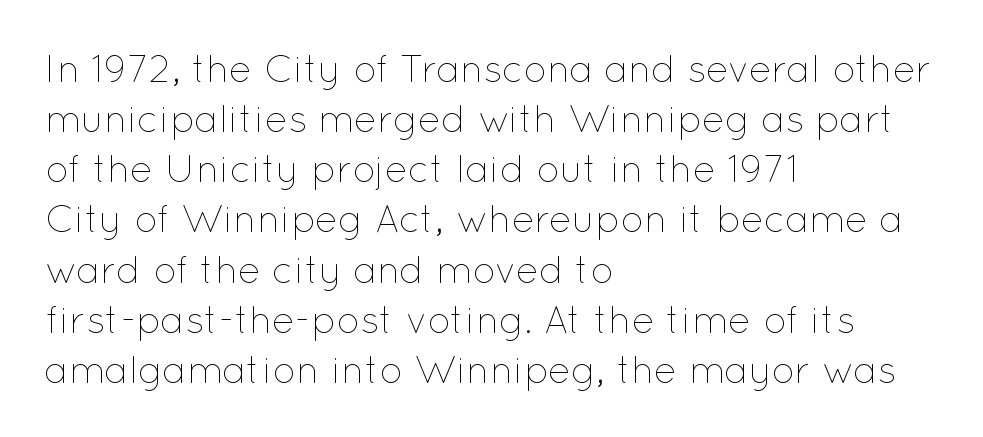
The image shows 38 px thin type, upright; set left-aligned, normal line spacing (1.32x), normal letter spacing, not underlined; low stroke contrast and a medium x-height.
